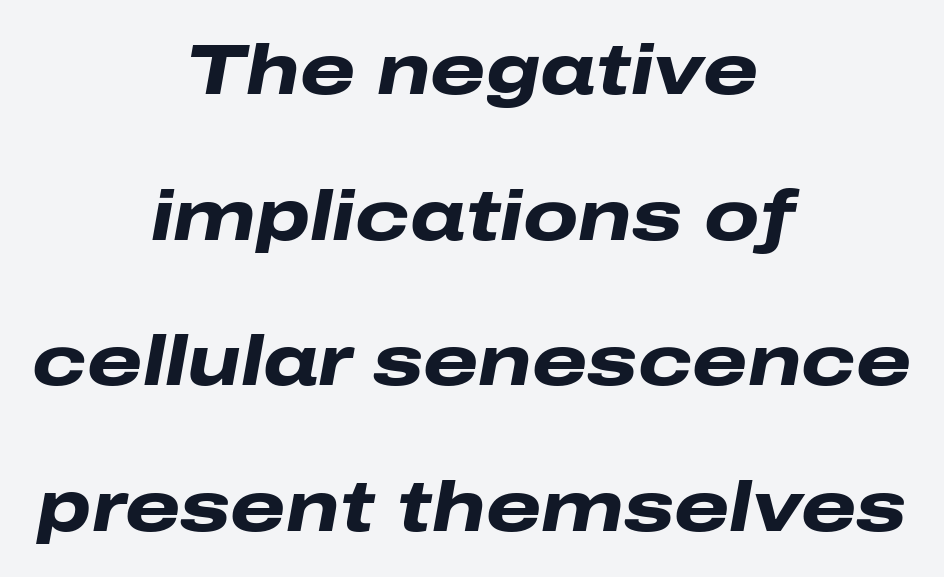
The image shows 71 px heavy, wide type, italic (leaning right); set centered, loose line spacing (2.05x), normal letter spacing, not underlined; low stroke contrast and a medium x-height.
